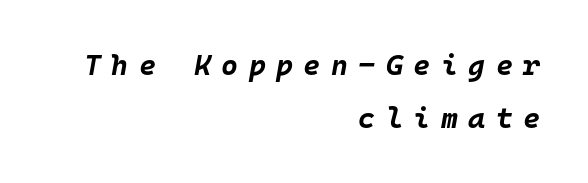
This rendering widens character spacing well past its baseline value. Set as a true bold cut, around the 700 mark. Only glyphs here, with clear space below each row. Compared with a flush-left layout, this one pins lines to the opposite, right side.
